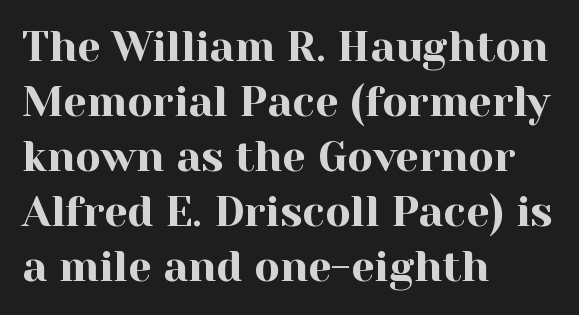
This is roman type, the default non-slanted kind. Think of a printed novel: that variable character pitch is what you see here. Notice how descenders clear the ascenders below comfortably — that's standard leading. What stands out about the letter spacing? Nothing — it is the standard amount. The text was rendered using a seriffed face with decorative stroke endings. This sample is left-justified, so line endings fall wherever the words run out.
